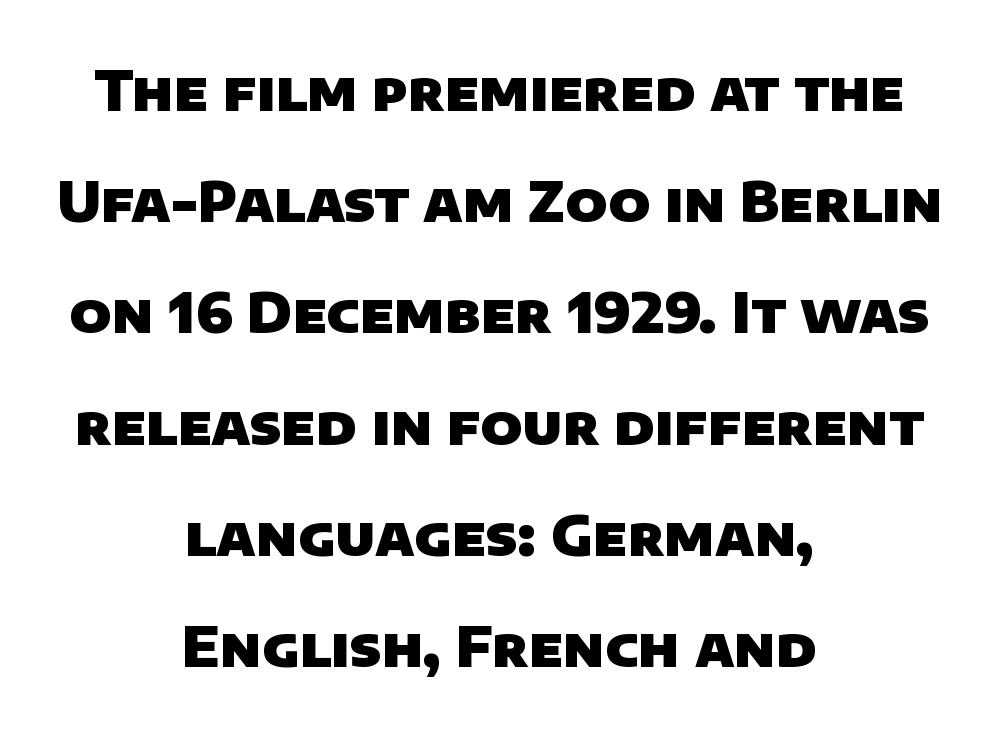
The image shows 54 px heavy sans-serif type; set centered, loose line spacing (2.06x), normal letter spacing, not underlined; low stroke contrast and a large x-height.
